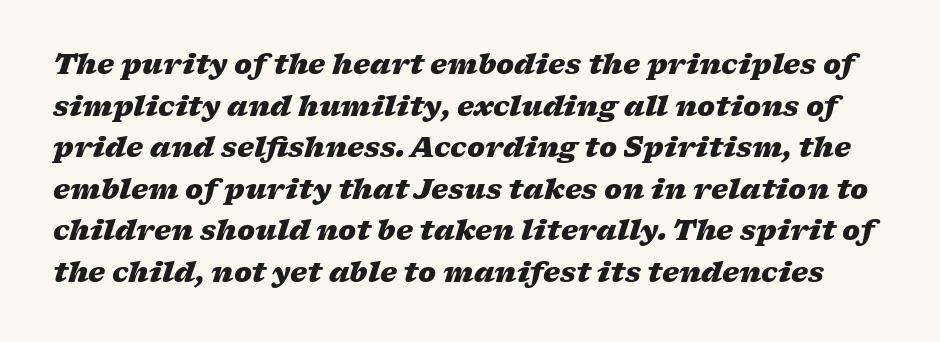
Weight: bold. Characters are canted at an angle relative to the baseline's perpendicular. The line-height multiplier appears to be the usual default. Lines of text with bare space underneath. Here the glyphs are tracked normally, forming tight word shapes.
